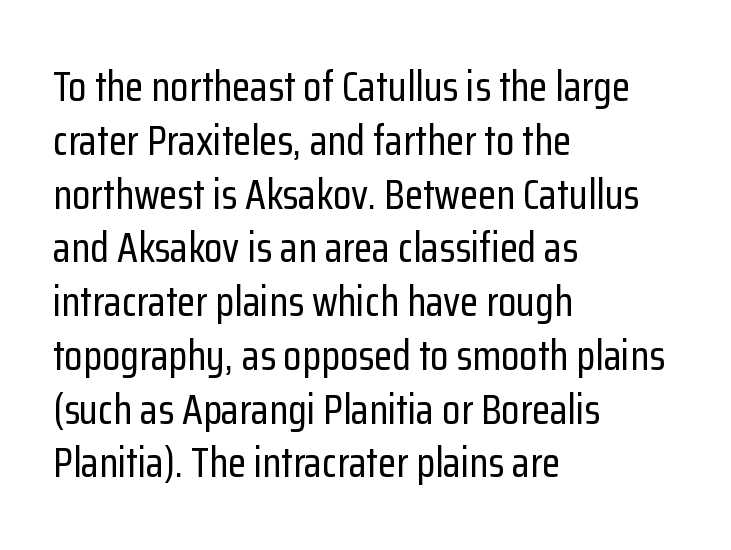
{"serif": "no", "italic": "no", "width": "condensed", "stroke_contrast": "low", "x_height": "medium", "monospaced": "no", "underline": "no", "align": "left", "line_spacing": "normal", "line_spacing_ratio": 1.28, "letter_spacing": "normal", "letter_spacing_em": 0.0, "glyph_px": 42}
